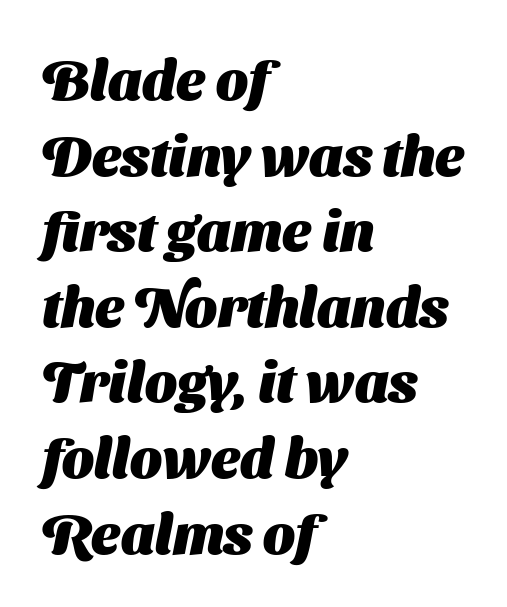
The image shows 56 px heavy sans-serif type; set left-aligned, normal line spacing (1.35x), normal letter spacing, not underlined; medium stroke contrast and a medium x-height.
